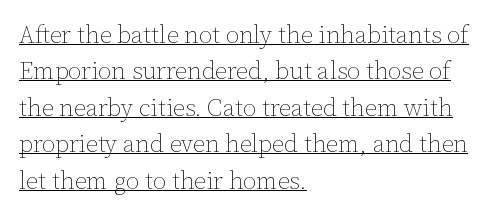
The image shows 24 px text type, upright; set left-aligned, normal line spacing (1.52x), normal letter spacing, underlined.
